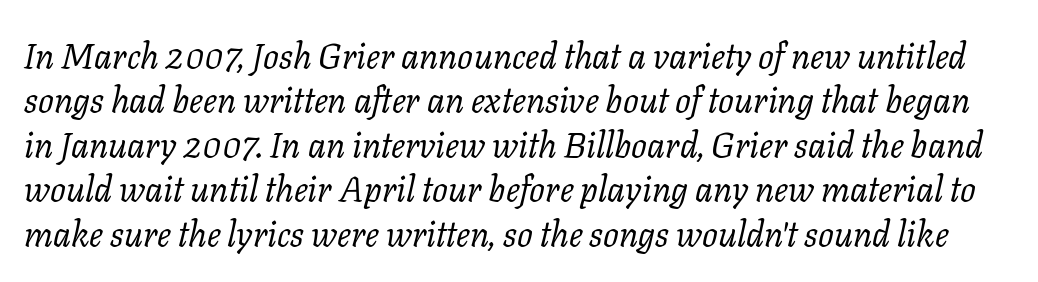
The image shows 35 px regular-weight serif type, italic (leaning right); set normal line spacing (1.27x), normal letter spacing, not underlined; low stroke contrast and a medium x-height.
